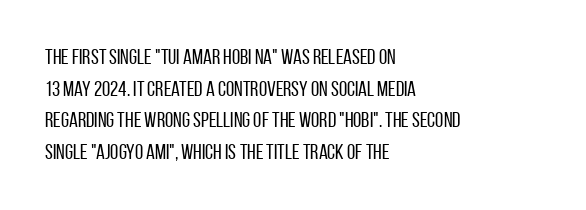
The image shows 21 px text type, upright; set left-aligned, normal line spacing (1.51x), normal letter spacing, not underlined.
